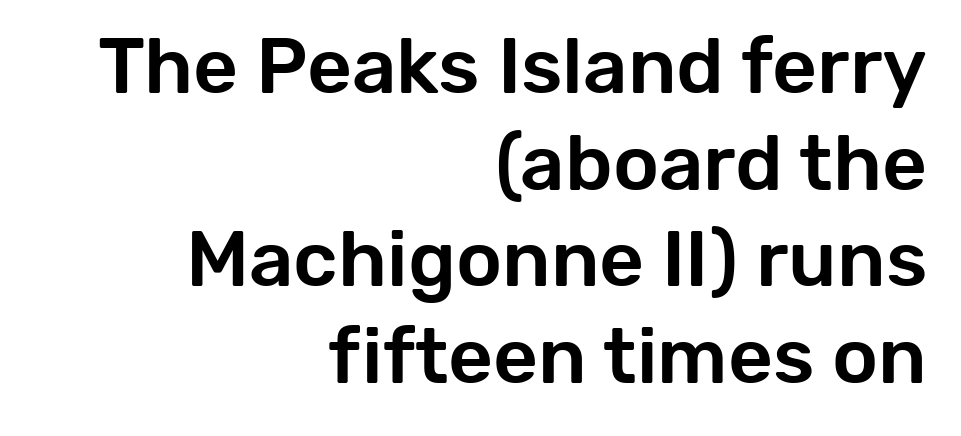
The image shows 78 px sans-serif type, upright; set right-aligned, line spacing 1.24x, normal letter spacing, not underlined; low stroke contrast and a medium x-height.
